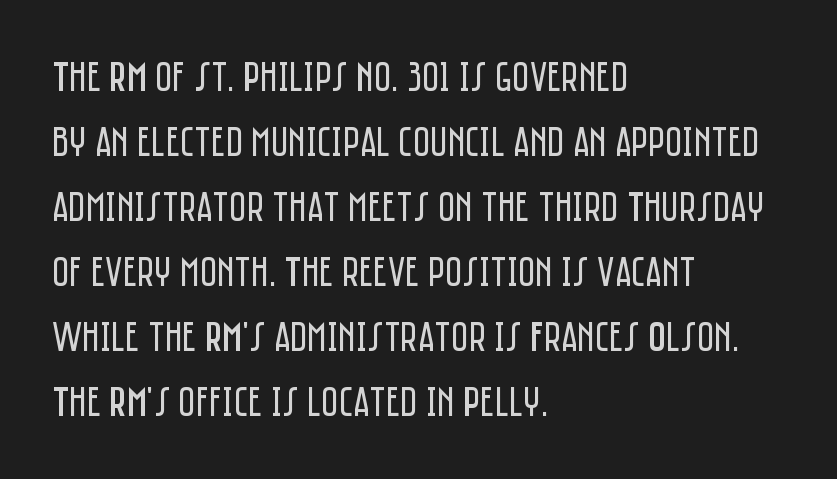
{"serif": "no", "italic": "no", "bold": "no", "weight": "regular", "width": "condensed", "stroke_contrast": "low", "x_height": "large", "monospaced": "no", "underline": "no", "align": "left", "line_spacing": "normal", "line_spacing_ratio": 1.55, "letter_spacing": "normal", "letter_spacing_em": 0.0, "glyph_px": 42}
